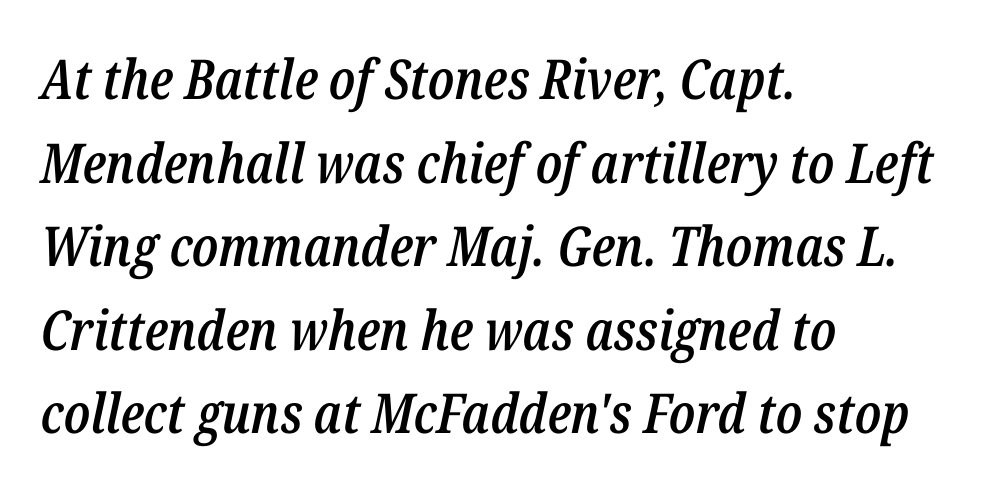
The image shows 55 px semibold, condensed type, italic (leaning right); set left-aligned, normal line spacing (1.52x), normal letter spacing, not underlined; low stroke contrast and a medium x-height.
